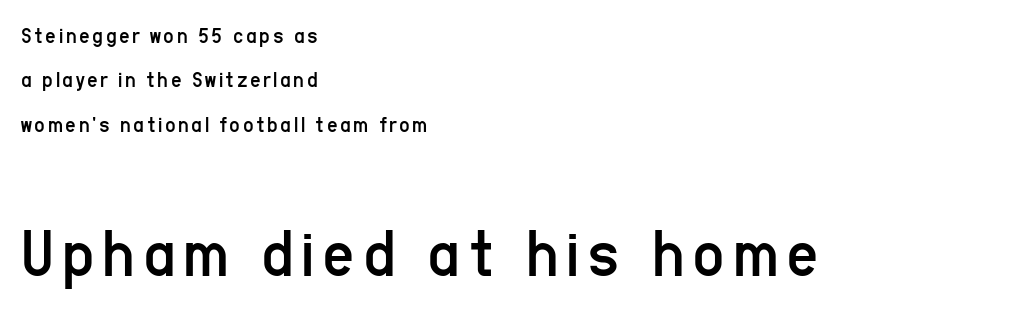
{"serif": "no", "italic": "no", "bold": "no", "weight": "regular", "width": "condensed", "stroke_contrast": "low", "x_height": "medium", "monospaced": "no", "underline": "no", "align": "left", "line_spacing": "loose", "line_spacing_ratio": 1.93, "larger_block": "second", "size_ratio": 3.04, "glyph_px": 70}
